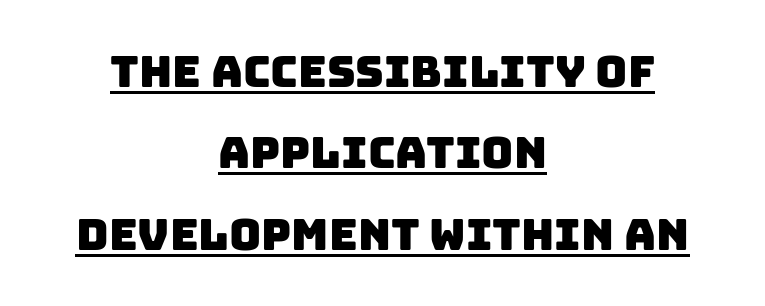
The image shows 44 px sans-serif type; set centered, line spacing 1.85x, normal letter spacing, underlined; low stroke contrast and a large x-height.
